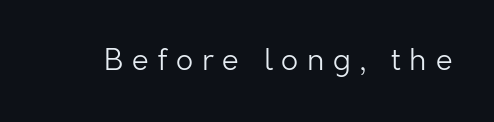
The image shows 30 px light sans-serif type, upright; set unusually wide letter spacing (+0.29 em), not underlined; low stroke contrast and a medium x-height.
